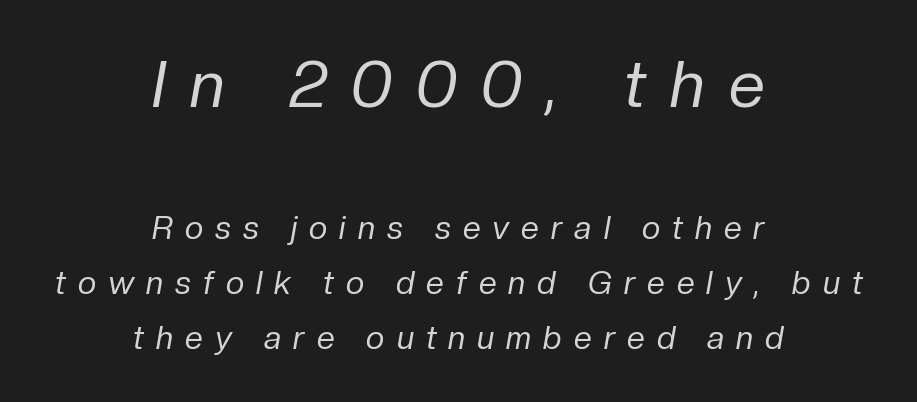
Type size steps down from the first block to the second. One-word summary of the alignment: center. Would a proofreader flag this as italicized? Yes. There is plenty of visible air inserted between adjacent glyphs. The letters advance in unequal steps, a hallmark of proportional type. Rule under the text: the space is simply empty.
